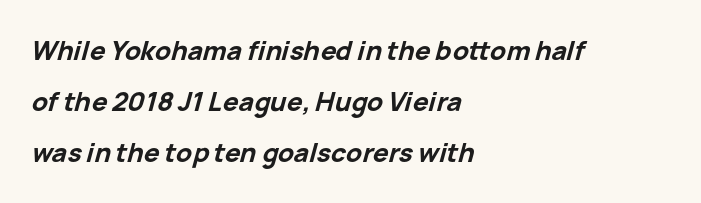
{"italic": "yes", "lean": "right", "slant_degrees": 15, "bold": "yes", "underline": "no", "align": "left", "line_spacing": "loose", "line_spacing_ratio": 1.97, "letter_spacing": "normal", "letter_spacing_em": 0.0, "glyph_px": 26}
